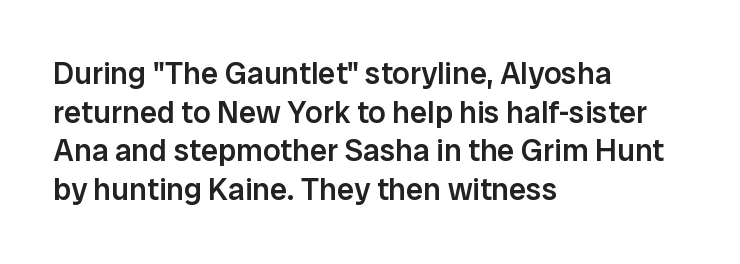
The image shows 31 px semibold sans-serif type, upright; set left-aligned, normal line spacing (1.25x), normal letter spacing, not underlined; low stroke contrast and a medium x-height.
